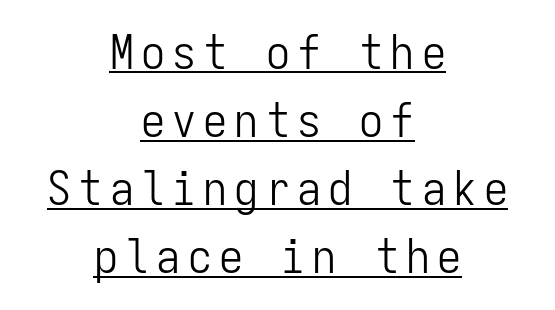
Which margin do the lines hug? Neither — every line sits in the middle. Each new line begins a customary step beneath the previous one. The letters stand straight up with perfectly vertical stems. No letter is thick-stroked: the sample isn't bold. Stroke terminals: plain, sans-serif. A baseline rule has been typeset under these characters.
